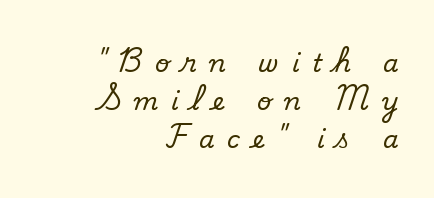
{"bold": "no", "underline": "no", "align": "right", "line_spacing": "normal", "line_spacing_ratio": 1.53, "letter_spacing": "wide", "letter_spacing_em": 0.5, "glyph_px": 25}
